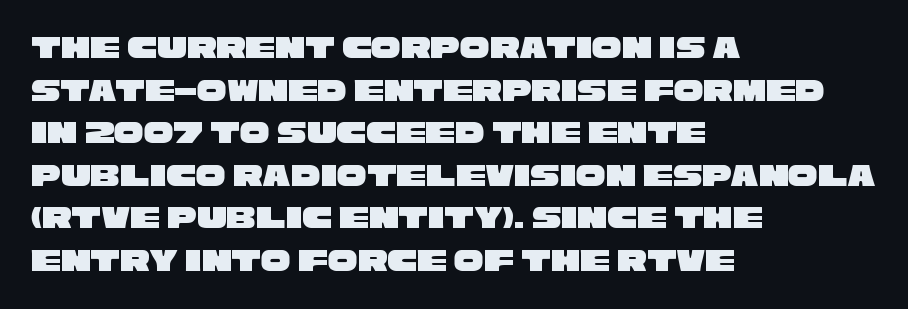
{"serif": "no", "width": "wide", "stroke_contrast": "low", "x_height": "large", "monospaced": "no", "underline": "no", "align": "left", "line_spacing": "normal", "line_spacing_ratio": 1.29, "letter_spacing": "normal", "letter_spacing_em": 0.0, "glyph_px": 33}
